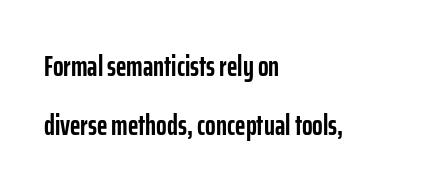
The image shows 28 px semibold, condensed sans-serif type, upright; set left-aligned, loose line spacing (2.11x), normal letter spacing, not underlined; low stroke contrast and a medium x-height.
